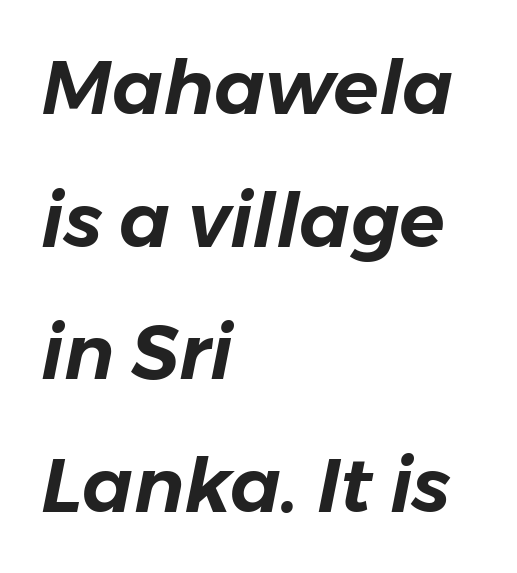
Q: Is the text italic (slanted)? A: Yes, it leans right by about 11 degrees.
Q: Is the text underlined? A: No.
Q: How is the paragraph aligned? A: Left-aligned.
Q: Is the spacing between letters normal or unusually wide? A: Normal.
Q: Width (condensed, normal, or wide)? A: Normal.
Q: Stroke contrast? A: Low.
Q: x-height? A: Medium.
Q: Monospaced? A: No.
